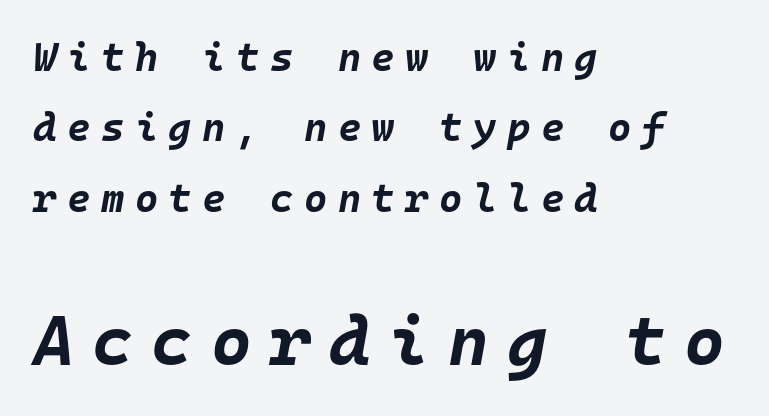
{"italic": "yes", "lean": "right", "slant_degrees": 10, "bold": "yes", "weight": "bold", "width": "normal", "stroke_contrast": "low", "x_height": "large", "monospaced": "yes", "underline": "no", "align": "left", "line_spacing_ratio": 1.76, "letter_spacing": "wide", "letter_spacing_em": 0.26, "larger_block": "second", "size_ratio": 1.75, "glyph_px": 70}
